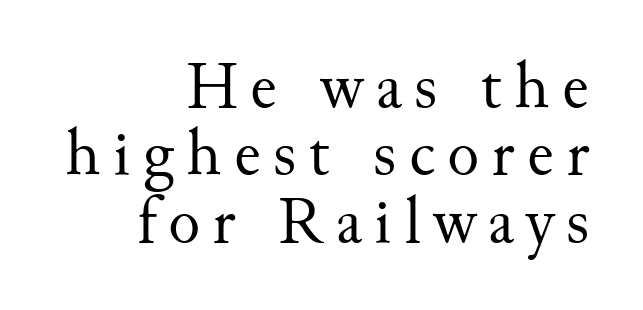
The image shows 66 px regular-weight serif type, upright; set right-aligned, tight line spacing (1.02x), not underlined; medium stroke contrast and a small x-height.
